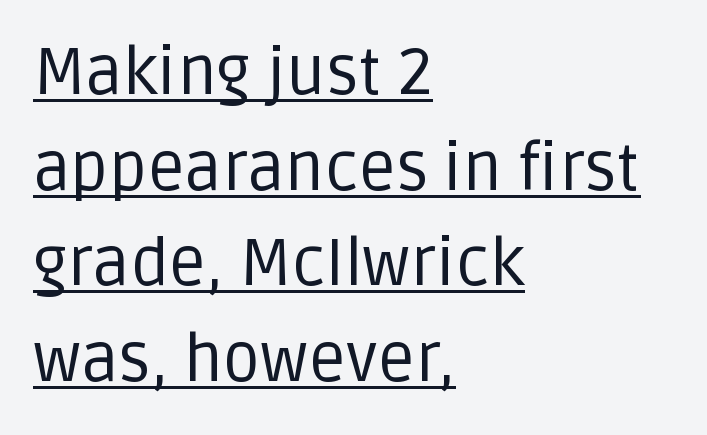
Q: Is the text bold? A: No.
Q: Is the text italic (slanted)? A: No, it is upright.
Q: Is the typeface a serif or a sans-serif typeface? A: Sans-serif.
Q: Is the text underlined? A: Yes.
Q: How is the paragraph aligned? A: Left-aligned.
Q: Is the spacing between letters normal or unusually wide? A: Normal.
Q: Is the spacing between lines tight, normal or loose? A: Normal.
Q: Width (condensed, normal, or wide)? A: Normal.
Q: Stroke contrast? A: Low.
Q: x-height? A: Large.
Q: Monospaced? A: No.
